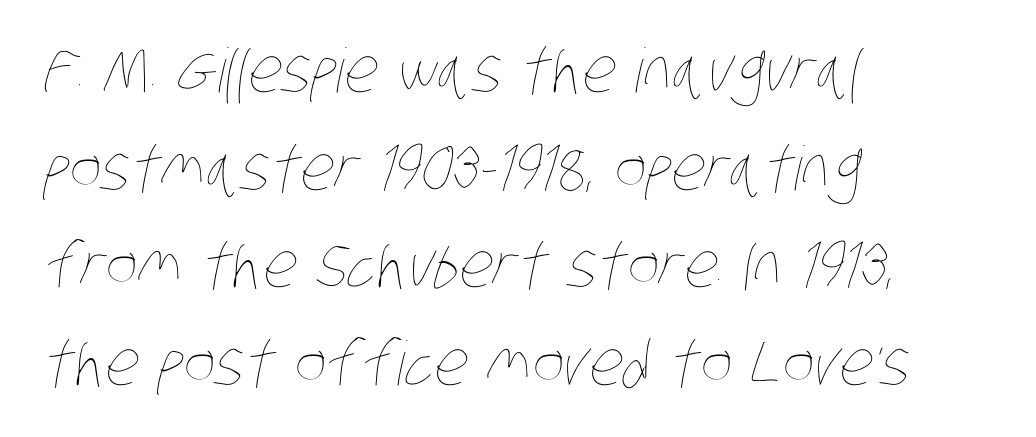
{"bold": "no", "weight": "thin", "width": "condensed", "stroke_contrast": "low", "x_height": "large", "monospaced": "no", "underline": "no", "align": "left", "line_spacing": "normal", "line_spacing_ratio": 1.6, "letter_spacing": "normal", "letter_spacing_em": 0.0, "glyph_px": 61}
